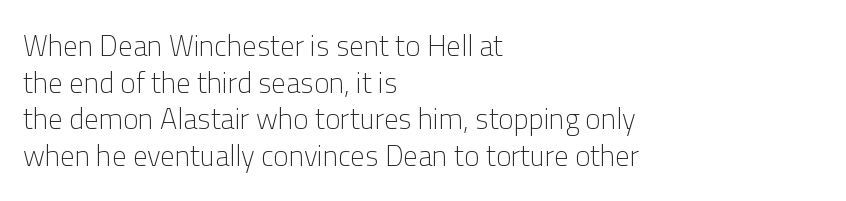
Q: Is the text bold? A: No.
Q: Is the text italic (slanted)? A: No, it is upright.
Q: Is the typeface a serif or a sans-serif typeface? A: Sans-serif.
Q: Is the text underlined? A: No.
Q: How is the paragraph aligned? A: Left-aligned.
Q: Is the spacing between letters normal or unusually wide? A: Normal.
Q: Is the spacing between lines tight, normal or loose? A: Normal.
Q: Width (condensed, normal, or wide)? A: Normal.
Q: Stroke contrast? A: Low.
Q: x-height? A: Medium.
Q: Monospaced? A: No.
